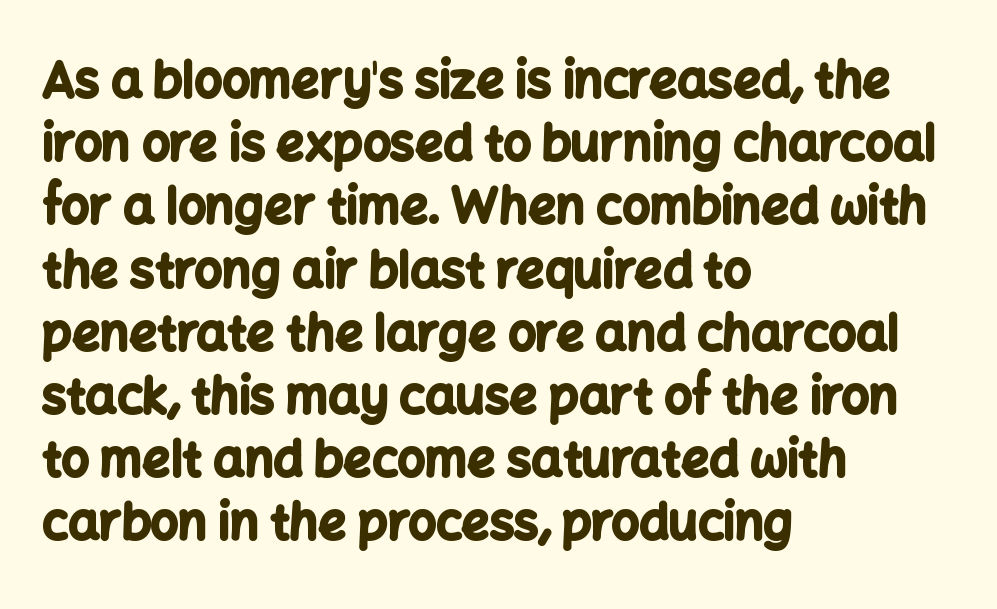
The image shows 49 px bold sans-serif type, upright; set left-aligned, normal line spacing (1.29x), normal letter spacing, not underlined; low stroke contrast and a medium x-height.
